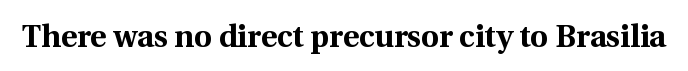
The image shows 31 px bold serif type, upright; set normal letter spacing, not underlined; a medium x-height.
